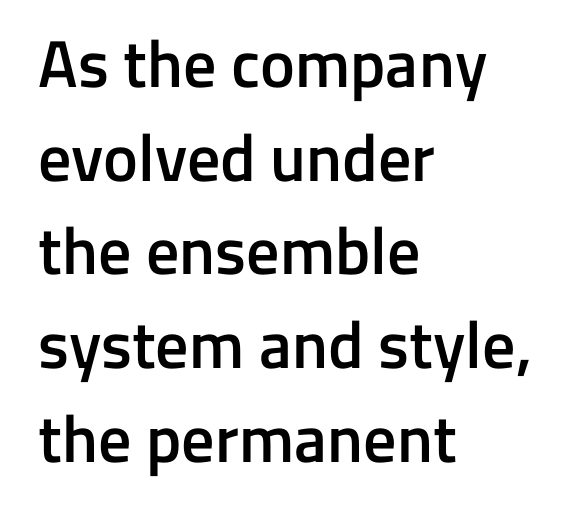
A fair bit of extra ink — the face is semibold, not bold. If you measured baseline to baseline, you'd find a middling distance. Looks like regular typesetting: each glyph gets only the width it needs. The type is set solid horizontally, with unmodified tracking. Is the block centered? No — it sits flush against the left margin. Does the lettering tilt? It doesn't — this is upright.
